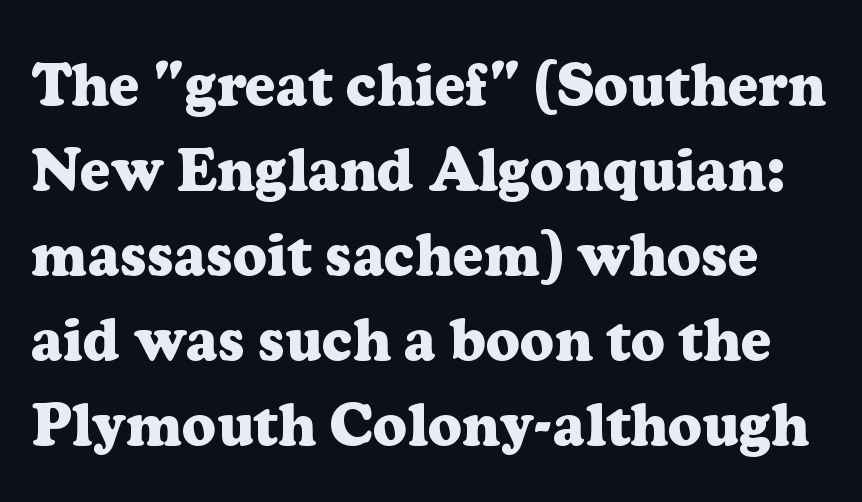
{"serif": "yes", "italic": "no", "bold": "yes", "weight": "heavy", "width": "normal", "stroke_contrast": "low", "x_height": "medium", "monospaced": "no", "underline": "no", "line_spacing": "normal", "line_spacing_ratio": 1.44, "letter_spacing": "normal", "letter_spacing_em": 0.0, "glyph_px": 59}
